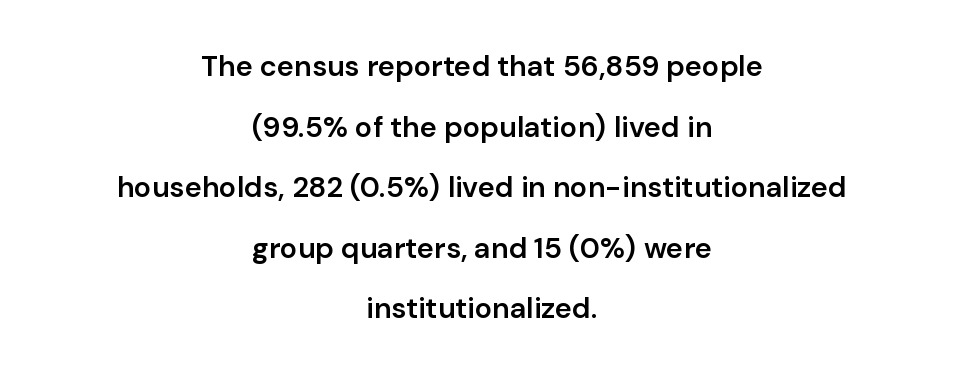
Does the copy run flush right? No — it is centered line by line. Stroke thickness is moderately raised; the sample reads as semibold. Baseline-to-baseline distance is far greater than the letter height. Is there any slant? The stems are plumb. Looks like regular typesetting: each glyph gets only the width it needs.
